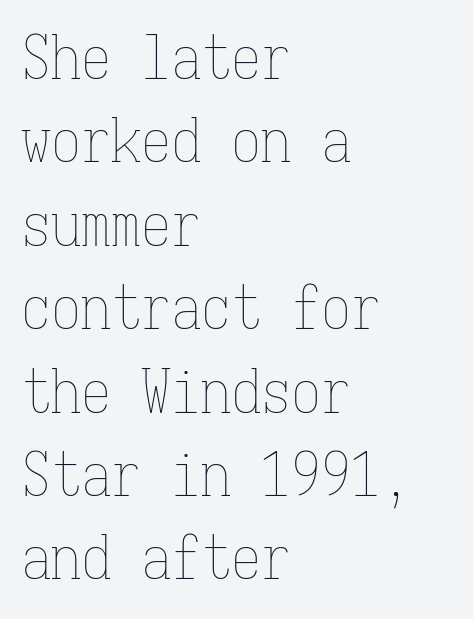
Is the stroke heavy? The answer is a plain regular-or-lighter. Every stem runs plumb, perpendicular to the baseline. Vertically, the passage feels balanced, rows spaced as you'd expect. These lines are rendered in a fixed-pitch font. Spacing between characters is what you'd get straight out of the box.
